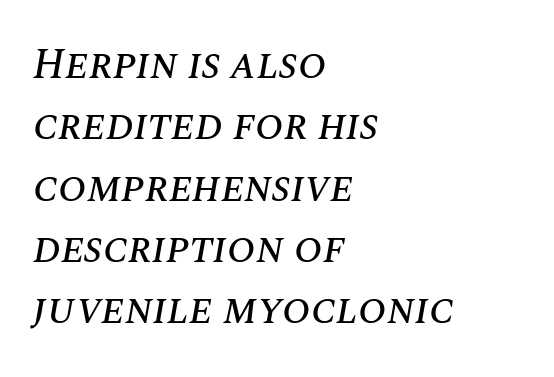
The image shows 42 px text type, italic (leaning right); set left-aligned, normal line spacing (1.46x), normal letter spacing, not underlined; medium stroke contrast and a large x-height.
